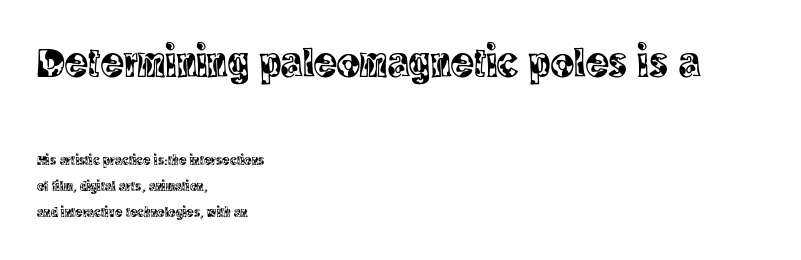
The horizontal fit of the characters is conventional and even. Character size in the leading block exceeds that of the trailing block. The text was rendered using a seriffed face with decorative stroke endings. The words here are not underlined. These lines stack with their left ends in a neat column. These lines are rendered in a variable-pitch font.
